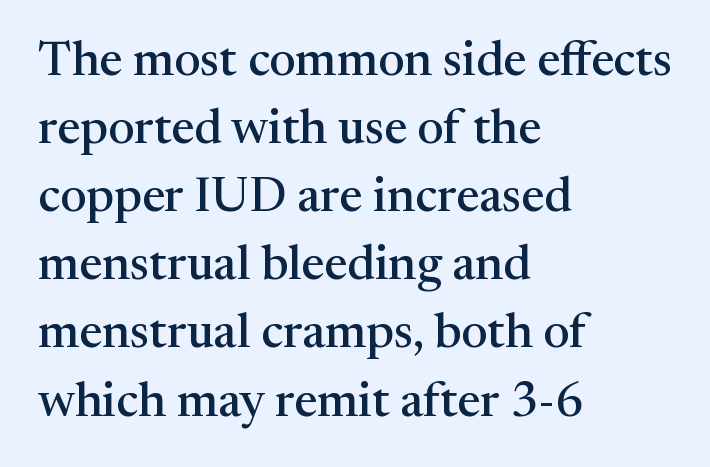
The image shows 49 px serif type, upright; set left-aligned, normal line spacing (1.39x), normal letter spacing, not underlined; medium stroke contrast and a medium x-height.
